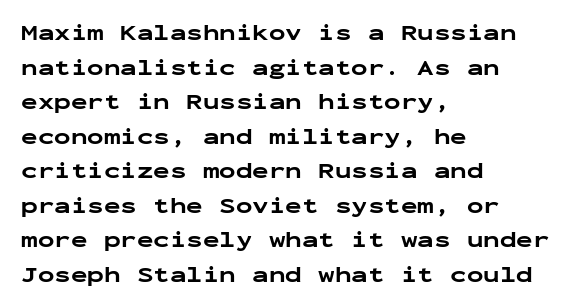
This sample uses an upright cut, with every glyph sitting square on the baseline. Whoever set this chose a conventional vertical rhythm. Students, note that the glyphs here touch the page at normal intervals. Strokes here are thick enough to call this a true bold.
